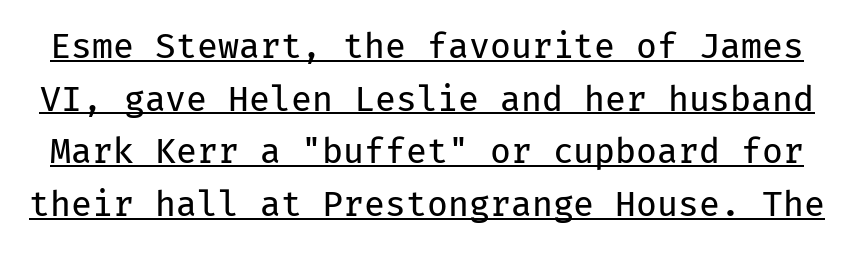
Nothing heavy about these letters — not bold at all. Like a heading marked for emphasis, these lines bear an underscore. The font's upright variant was chosen for this text. No feet cap the strokes, marking this as sans-serif type. Looks like terminal output: every glyph gets an equal slot. Caption: standard tracking, unaltered.
